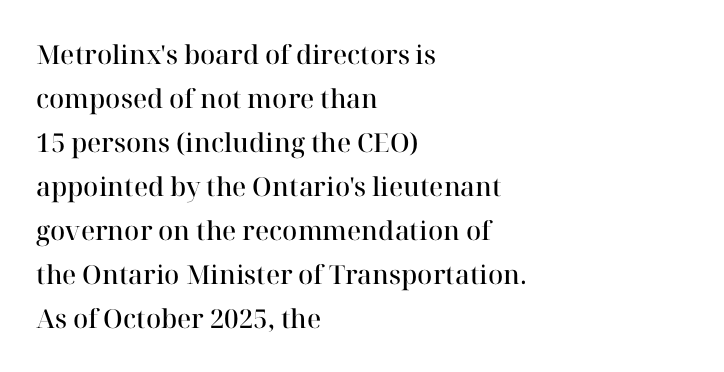
The image shows 26 px text type, upright; set left-aligned, normal line spacing (1.69x), normal letter spacing, not underlined.
